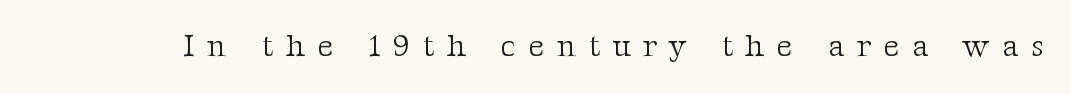
Q: Is the text bold? A: No.
Q: Is the text italic (slanted)? A: No, it is upright.
Q: Is the typeface a serif or a sans-serif typeface? A: Serif.
Q: Is the text underlined? A: No.
Q: Is the spacing between letters normal or unusually wide? A: Unusually wide.
Q: Width (condensed, normal, or wide)? A: Normal.
Q: Stroke contrast? A: Medium.
Q: x-height? A: Medium.
Q: Monospaced? A: No.
